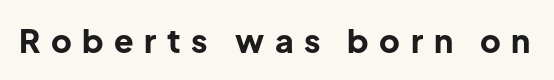
The image shows 32 px bold sans-serif type, upright; set unusually wide letter spacing (+0.33 em), not underlined; low stroke contrast and a medium x-height.
